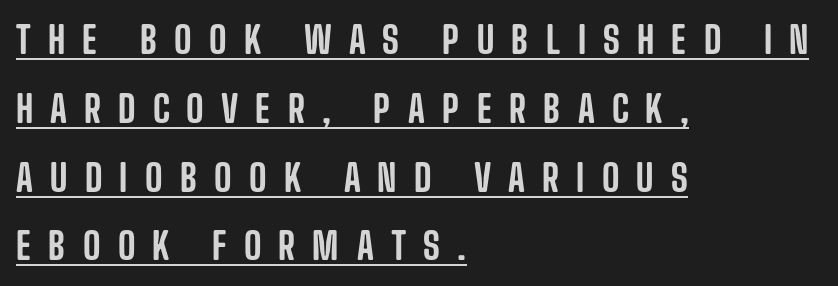
{"serif": "no", "italic": "no", "width": "condensed", "stroke_contrast": "low", "x_height": "large", "monospaced": "no", "underline": "yes", "align": "left", "line_spacing_ratio": 1.81, "letter_spacing": "wide", "letter_spacing_em": 0.45, "glyph_px": 38}
